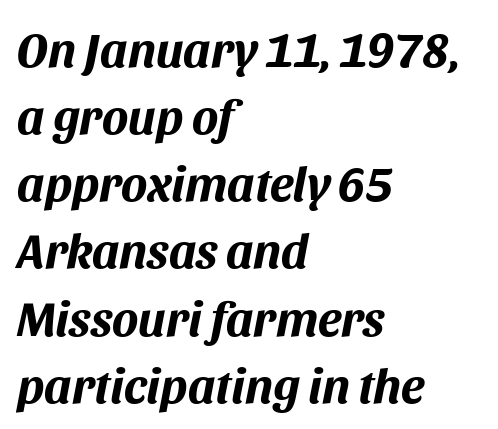
The image shows 49 px bold type, italic (leaning right); set left-aligned, normal line spacing (1.37x), normal letter spacing, not underlined; medium stroke contrast and a large x-height.
